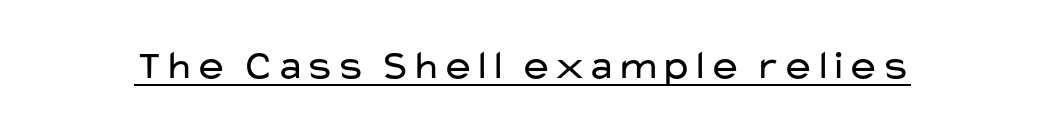
Q: Is the text bold? A: No.
Q: Is the text italic (slanted)? A: No, it is upright.
Q: Is the typeface a serif or a sans-serif typeface? A: Sans-serif.
Q: Is the text underlined? A: Yes.
Q: Is the spacing between letters normal or unusually wide? A: Normal.
Q: Width (condensed, normal, or wide)? A: Wide.
Q: Stroke contrast? A: Low.
Q: x-height? A: Medium.
Q: Monospaced? A: No.
